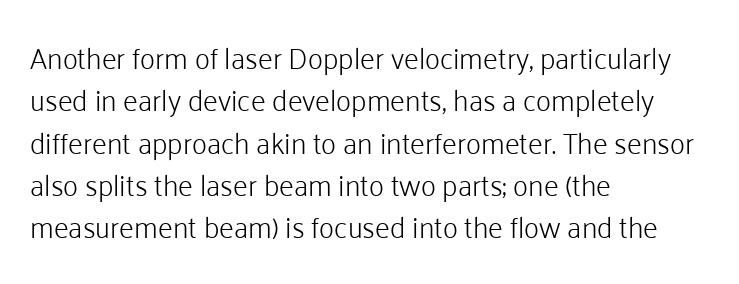
{"serif": "no", "italic": "no", "bold": "no", "weight": "light", "width": "normal", "stroke_contrast": "low", "x_height": "medium", "monospaced": "no", "underline": "no", "align": "left", "line_spacing": "normal", "line_spacing_ratio": 1.46, "letter_spacing": "normal", "letter_spacing_em": 0.0, "glyph_px": 29}
